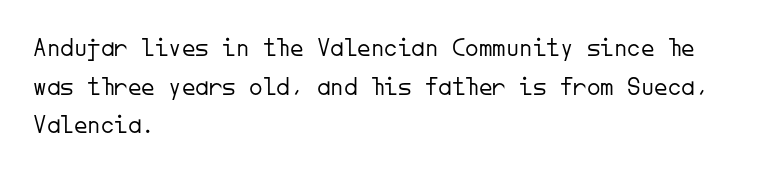
{"italic": "no", "bold": "no", "underline": "no", "align": "left", "line_spacing": "normal", "line_spacing_ratio": 1.43, "letter_spacing": "normal", "letter_spacing_em": 0.0, "glyph_px": 27}
